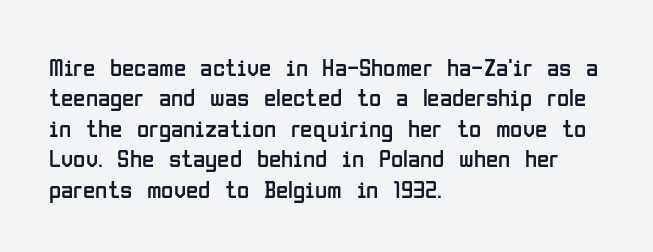
The image shows 25 px text type, upright; set left-aligned, line spacing 1.22x, normal letter spacing, not underlined.
